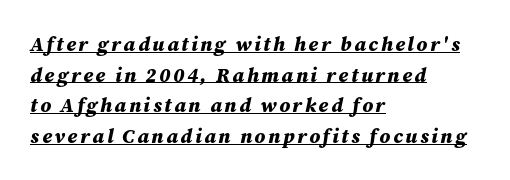
The image shows 20 px bold type, italic (leaning right); set left-aligned, normal line spacing (1.53x), underlined.
